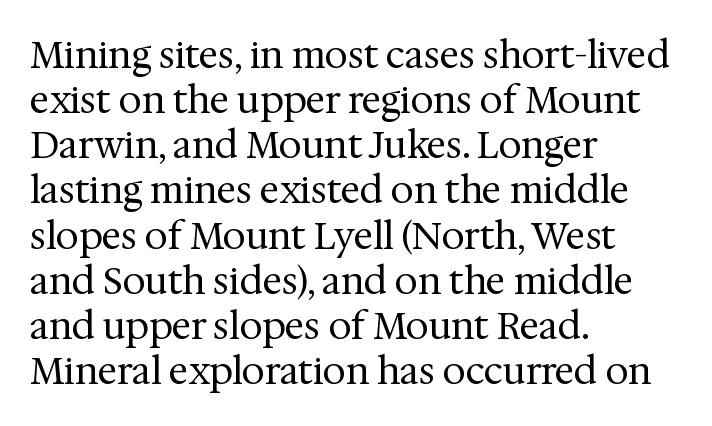
Q: Is the text bold? A: No.
Q: Is the text italic (slanted)? A: No, it is upright.
Q: Is the typeface a serif or a sans-serif typeface? A: Serif.
Q: Is the text underlined? A: No.
Q: How is the paragraph aligned? A: Left-aligned.
Q: Is the spacing between letters normal or unusually wide? A: Normal.
Q: Width (condensed, normal, or wide)? A: Normal.
Q: Stroke contrast? A: Medium.
Q: x-height? A: Medium.
Q: Monospaced? A: No.
